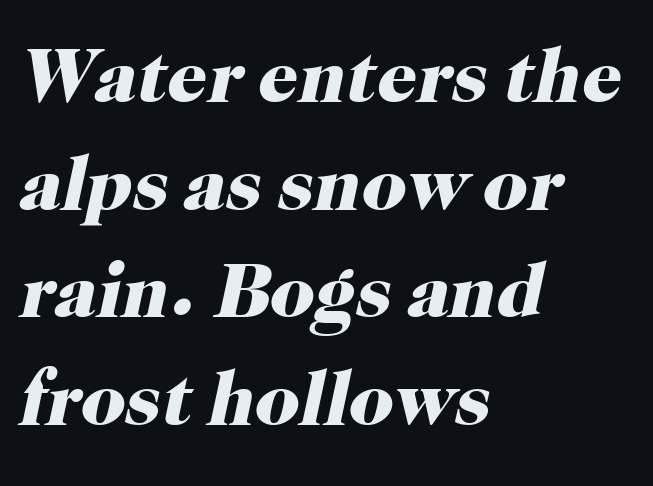
{"serif": "yes", "italic": "yes", "lean": "right", "slant_degrees": 12, "bold": "yes", "weight": "heavy", "width": "normal", "stroke_contrast": "high", "x_height": "medium", "monospaced": "no", "underline": "no", "align": "left", "line_spacing": "normal", "line_spacing_ratio": 1.38, "letter_spacing": "normal", "letter_spacing_em": 0.0, "glyph_px": 78}
